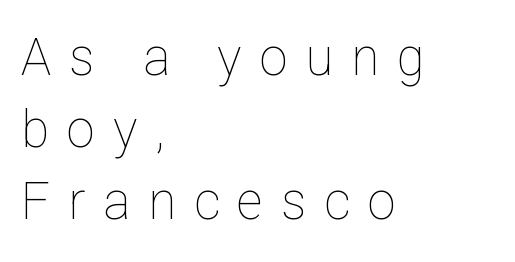
Q: Is the text bold? A: No.
Q: Is the text italic (slanted)? A: No, it is upright.
Q: Is the text underlined? A: No.
Q: How is the paragraph aligned? A: Left-aligned.
Q: Is the spacing between letters normal or unusually wide? A: Unusually wide.
Q: Is the spacing between lines tight, normal or loose? A: Normal.
Q: Width (condensed, normal, or wide)? A: Normal.
Q: Stroke contrast? A: Low.
Q: x-height? A: Medium.
Q: Monospaced? A: No.
